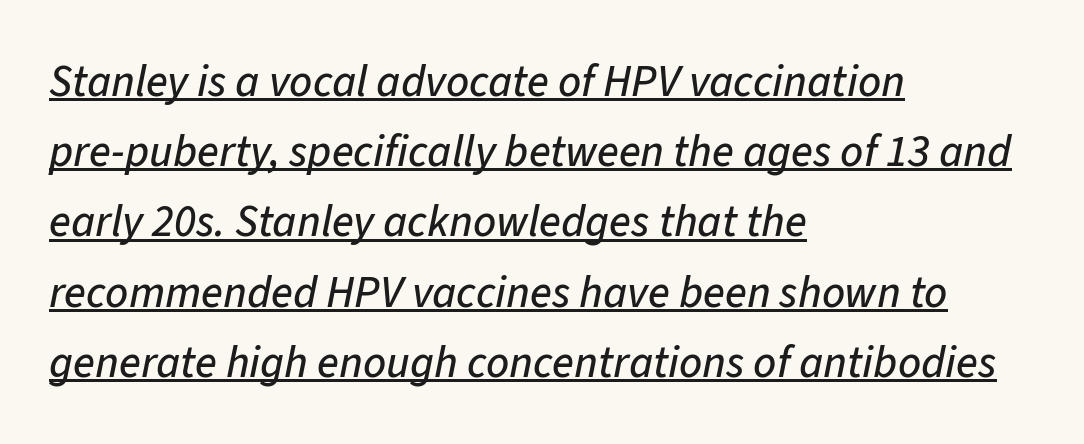
The image shows 45 px text type, italic (leaning right); set left-aligned, normal line spacing (1.56x), normal letter spacing, underlined; low stroke contrast and a medium x-height.
